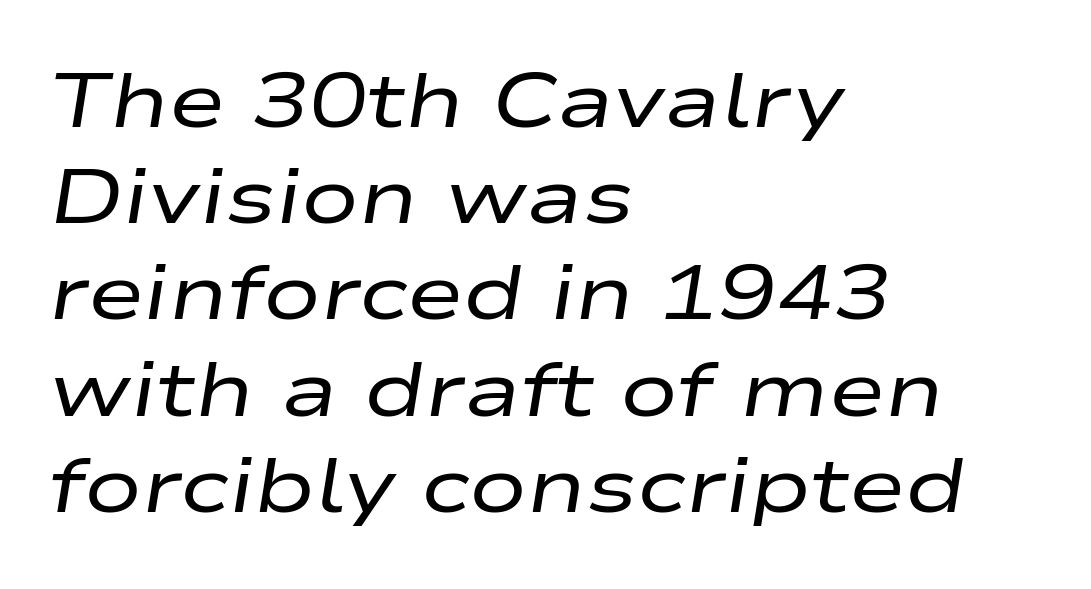
{"italic": "yes", "lean": "right", "slant_degrees": 9, "bold": "no", "weight": "regular", "width": "wide", "stroke_contrast": "low", "x_height": "medium", "monospaced": "no", "underline": "no", "align": "left", "line_spacing": "normal", "line_spacing_ratio": 1.25, "letter_spacing": "normal", "letter_spacing_em": 0.0, "glyph_px": 77}
